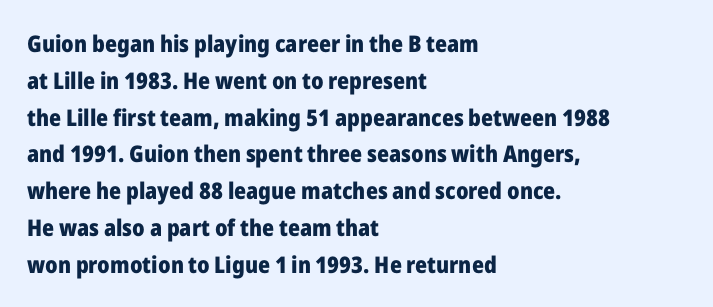
Q: Is the text bold? A: Yes.
Q: Is the text italic (slanted)? A: No, it is upright.
Q: Is the text underlined? A: No.
Q: How is the paragraph aligned? A: Left-aligned.
Q: Is the spacing between letters normal or unusually wide? A: Normal.
Q: Is the spacing between lines tight, normal or loose? A: Normal.
